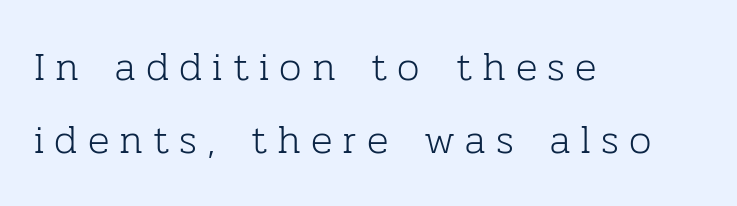
The paragraph has a hard left edge and a soft right edge. Descenders are the only things crossing below the line. Is the type heavy? It reads as light-to-regular instead. The designer went with a serif here, giving each stem small feet.
